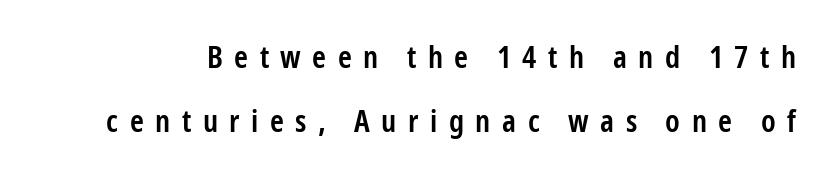
Q: Is the text bold? A: Semi-bold.
Q: Is the text italic (slanted)? A: No, it is upright.
Q: Is the typeface a serif or a sans-serif typeface? A: Sans-serif.
Q: Is the text underlined? A: No.
Q: Is the spacing between letters normal or unusually wide? A: Unusually wide.
Q: Is the spacing between lines tight, normal or loose? A: Loose.
Q: Width (condensed, normal, or wide)? A: Condensed.
Q: Stroke contrast? A: Low.
Q: x-height? A: Medium.
Q: Monospaced? A: No.
